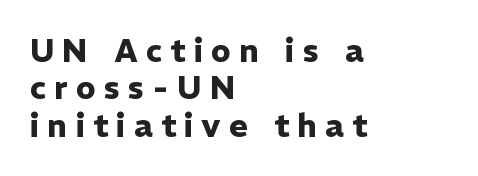
The lettering holds an erect, upright posture throughout. The strokes are fattened all the way to bold. A typesetter would label this face a sans. Is this a fixed-width face? No — the glyphs have proportional, varying widths. The rendering inserts visible extra space after every character.
